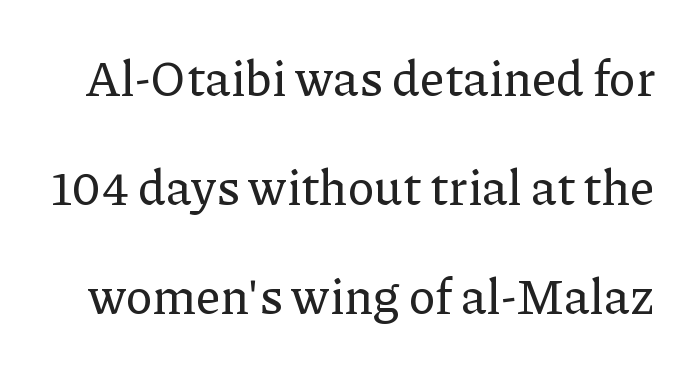
{"serif": "yes", "italic": "no", "width": "normal", "stroke_contrast": "low", "x_height": "medium", "monospaced": "no", "underline": "no", "line_spacing": "loose", "line_spacing_ratio": 2.22, "letter_spacing": "normal", "letter_spacing_em": 0.0, "glyph_px": 49}
